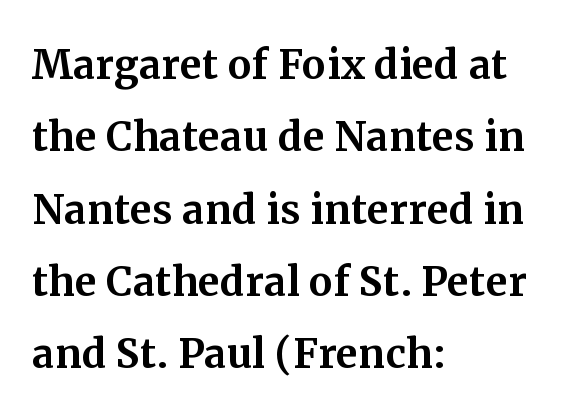
Q: Is the text italic (slanted)? A: No, it is upright.
Q: Is the typeface a serif or a sans-serif typeface? A: Serif.
Q: Is the text underlined? A: No.
Q: How is the paragraph aligned? A: Left-aligned.
Q: Is the spacing between letters normal or unusually wide? A: Normal.
Q: Is the spacing between lines tight, normal or loose? A: Normal.
Q: Width (condensed, normal, or wide)? A: Normal.
Q: Stroke contrast? A: Medium.
Q: x-height? A: Medium.
Q: Monospaced? A: No.
